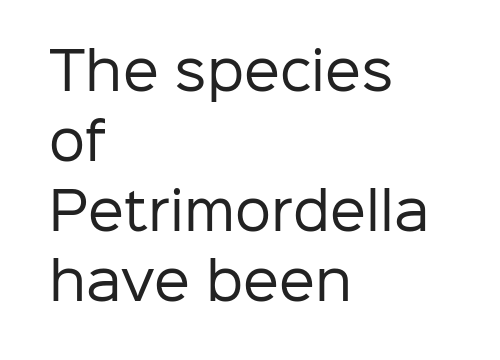
{"serif": "no", "italic": "no", "bold": "no", "weight": "regular", "width": "normal", "stroke_contrast": "low", "x_height": "medium", "monospaced": "no", "underline": "no", "align": "left", "line_spacing": "normal", "line_spacing_ratio": 1.37, "letter_spacing": "normal", "letter_spacing_em": 0.0, "glyph_px": 51}
